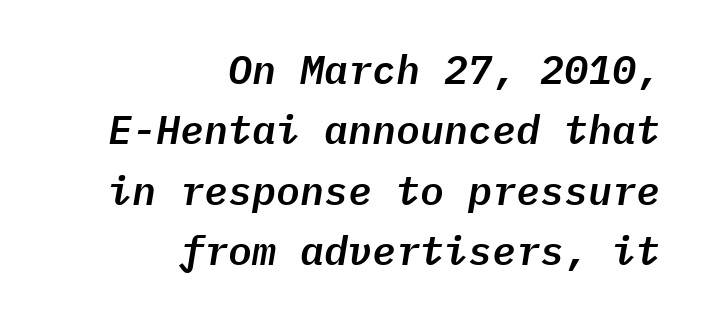
{"italic": "yes", "lean": "right", "slant_degrees": 9, "width": "normal", "stroke_contrast": "low", "x_height": "medium", "monospaced": "yes", "underline": "no", "align": "right", "line_spacing": "normal", "line_spacing_ratio": 1.51, "letter_spacing": "normal", "letter_spacing_em": 0.0, "glyph_px": 40}
